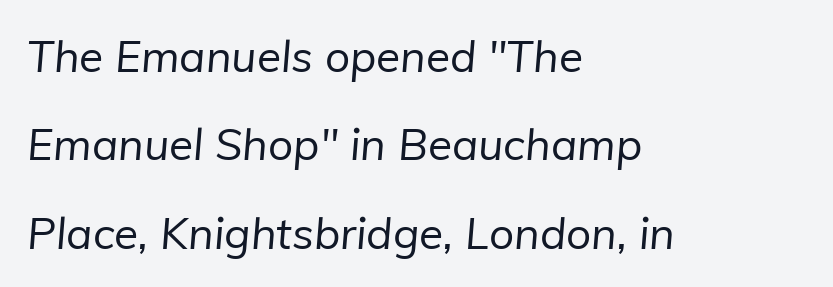
{"serif": "no", "bold": "no", "weight": "regular", "width": "normal", "stroke_contrast": "low", "x_height": "medium", "monospaced": "no", "underline": "no", "align": "left", "line_spacing": "loose", "line_spacing_ratio": 2.01, "letter_spacing": "normal", "letter_spacing_em": 0.0, "glyph_px": 44}
